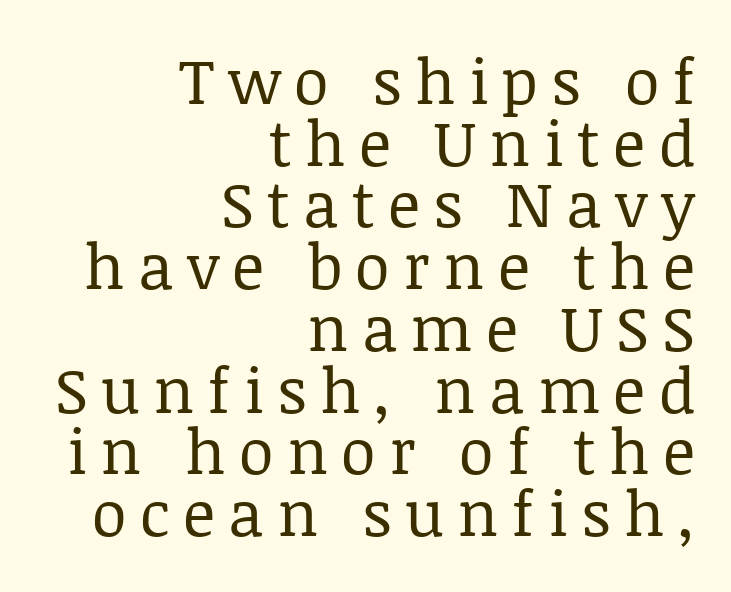
Q: Is the text bold? A: No.
Q: Is the text italic (slanted)? A: No, it is upright.
Q: Is the typeface a serif or a sans-serif typeface? A: Serif.
Q: Is the text underlined? A: No.
Q: How is the paragraph aligned? A: Right-aligned.
Q: Is the spacing between letters normal or unusually wide? A: Unusually wide.
Q: Is the spacing between lines tight, normal or loose? A: Tight.
Q: Width (condensed, normal, or wide)? A: Normal.
Q: Stroke contrast? A: Low.
Q: x-height? A: Large.
Q: Monospaced? A: No.
